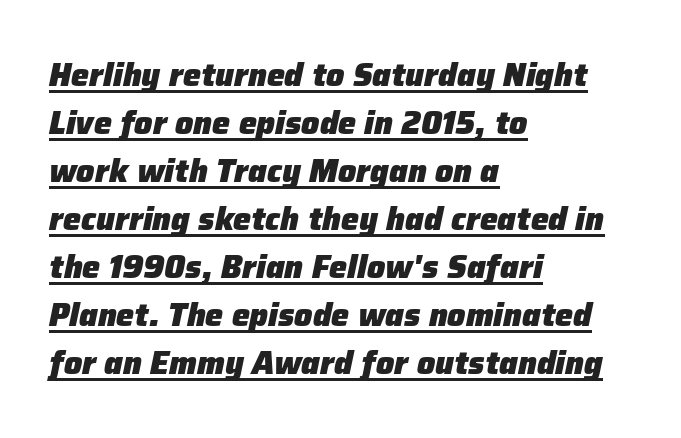
Q: Is the text bold? A: Yes.
Q: Is the text italic (slanted)? A: Yes, it leans right by about 12 degrees.
Q: Is the text underlined? A: Yes.
Q: How is the paragraph aligned? A: Left-aligned.
Q: Is the spacing between letters normal or unusually wide? A: Normal.
Q: Is the spacing between lines tight, normal or loose? A: Normal.
Q: Width (condensed, normal, or wide)? A: Normal.
Q: Stroke contrast? A: Low.
Q: x-height? A: Medium.
Q: Monospaced? A: No.
